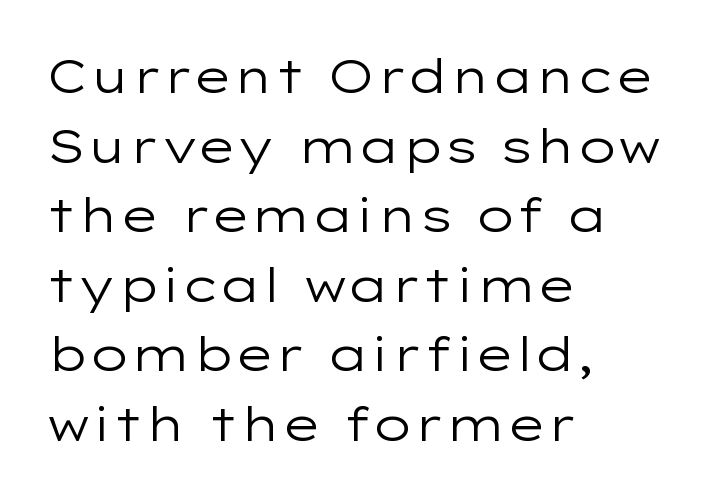
The image shows 47 px regular-weight, wide sans-serif type, upright; set left-aligned, normal line spacing (1.48x), normal letter spacing, not underlined; low stroke contrast and a medium x-height.
